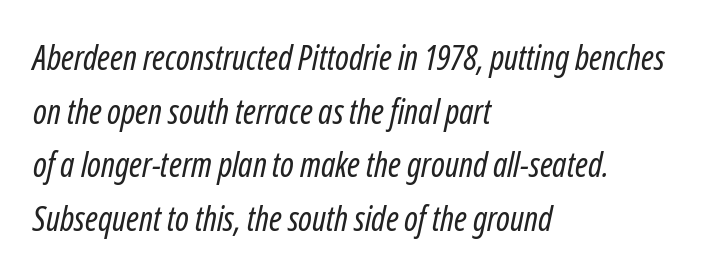
{"italic": "yes", "lean": "right", "slant_degrees": 12, "bold": "no", "weight": "regular", "width": "condensed", "stroke_contrast": "low", "x_height": "medium", "monospaced": "no", "underline": "no", "align": "left", "line_spacing": "normal", "line_spacing_ratio": 1.58, "letter_spacing": "normal", "letter_spacing_em": 0.0, "glyph_px": 34}
